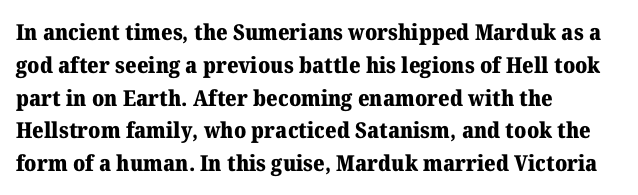
{"italic": "no", "bold": "yes", "underline": "no", "align": "left", "line_spacing": "normal", "line_spacing_ratio": 1.49, "letter_spacing": "normal", "letter_spacing_em": 0.0, "glyph_px": 22}
